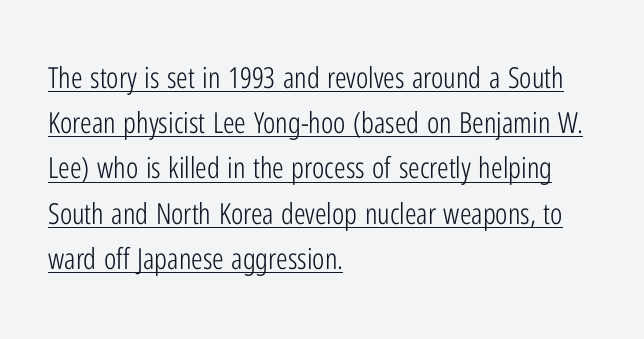
{"serif": "no", "italic": "no", "bold": "no", "weight": "light", "width": "condensed", "stroke_contrast": "low", "x_height": "medium", "monospaced": "no", "underline": "yes", "align": "left", "line_spacing": "normal", "line_spacing_ratio": 1.56, "letter_spacing": "normal", "letter_spacing_em": 0.0, "glyph_px": 29}
